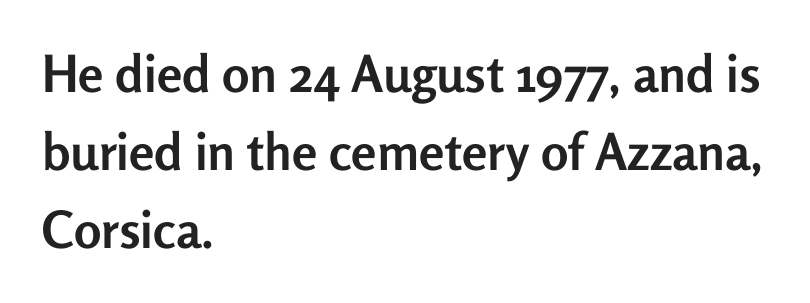
{"serif": "no", "italic": "no", "bold": "yes", "weight": "semibold", "width": "normal", "stroke_contrast": "low", "x_height": "medium", "monospaced": "no", "underline": "no", "align": "left", "line_spacing": "normal", "line_spacing_ratio": 1.53, "letter_spacing": "normal", "letter_spacing_em": 0.0, "glyph_px": 51}
